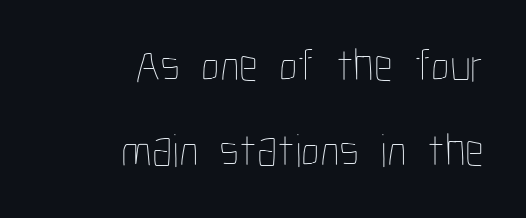
The image shows 47 px thin, condensed type, upright; set right-aligned, line spacing 1.81x, normal letter spacing, not underlined; low stroke contrast and a medium x-height.
